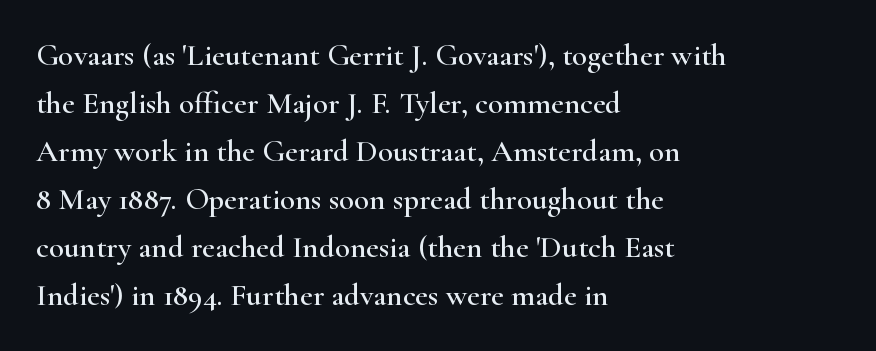
The image shows 31 px wide serif type, upright; set left-aligned, normal line spacing (1.55x), normal letter spacing, not underlined; high stroke contrast and a small x-height.
